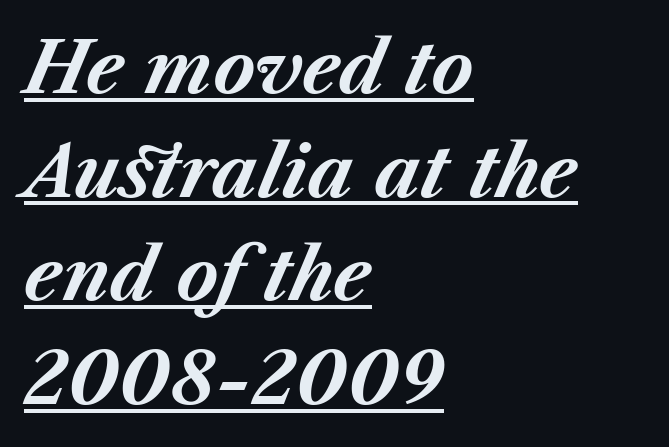
Q: Is the text bold? A: Yes.
Q: Is the text italic (slanted)? A: Yes, it leans right by about 23 degrees.
Q: Is the text underlined? A: Yes.
Q: How is the paragraph aligned? A: Left-aligned.
Q: Is the spacing between letters normal or unusually wide? A: Normal.
Q: Is the spacing between lines tight, normal or loose? A: Normal.
Q: Width (condensed, normal, or wide)? A: Normal.
Q: Stroke contrast? A: Medium.
Q: x-height? A: Medium.
Q: Monospaced? A: No.
